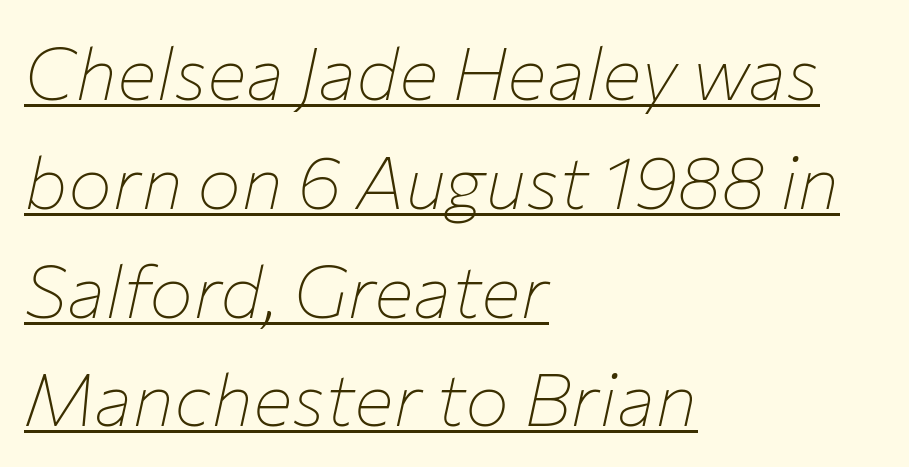
The image shows 74 px thin type, italic (leaning right); set left-aligned, normal line spacing (1.47x), normal letter spacing, underlined; low stroke contrast and a medium x-height.
